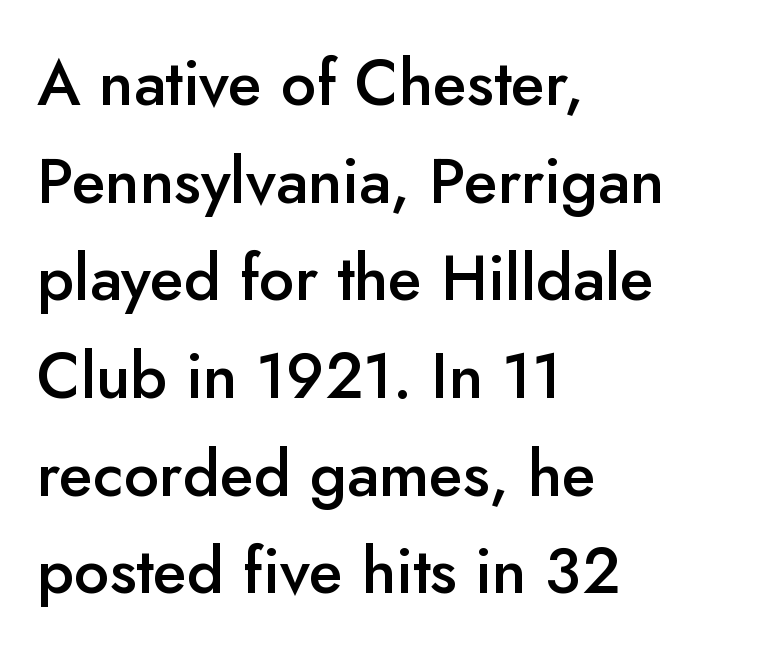
Q: Is the text bold? A: Semi-bold.
Q: Is the text italic (slanted)? A: No, it is upright.
Q: Is the typeface a serif or a sans-serif typeface? A: Sans-serif.
Q: Is the text underlined? A: No.
Q: How is the paragraph aligned? A: Left-aligned.
Q: Is the spacing between letters normal or unusually wide? A: Normal.
Q: Is the spacing between lines tight, normal or loose? A: Normal.
Q: Width (condensed, normal, or wide)? A: Normal.
Q: Stroke contrast? A: Low.
Q: x-height? A: Small.
Q: Monospaced? A: No.
